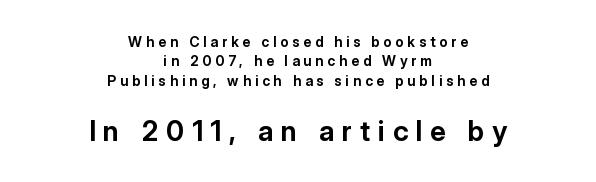
Q: Is the text bold? A: Yes.
Q: Is the text italic (slanted)? A: No, it is upright.
Q: Is the typeface a serif or a sans-serif typeface? A: Sans-serif.
Q: Is the text underlined? A: No.
Q: How is the paragraph aligned? A: Centered.
Q: Is the spacing between letters normal or unusually wide? A: Unusually wide.
Q: Is the spacing between lines tight, normal or loose? A: Normal.
Q: Which block of text is set in a larger size, the first (top) or the second (bottom)? A: The second (bottom) one.
Q: Width (condensed, normal, or wide)? A: Normal.
Q: Stroke contrast? A: Low.
Q: x-height? A: Medium.
Q: Monospaced? A: No.
